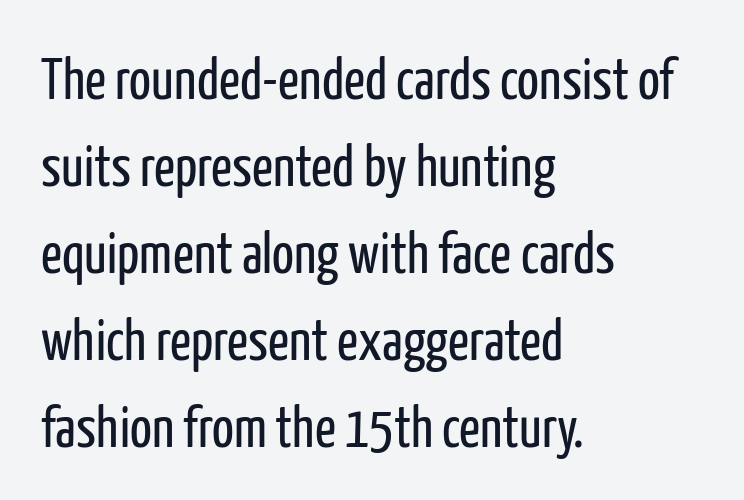
These lines keep a tight, regular rhythm from letter to letter. Any mark beneath the type? The region is blank. Compared with typical paragraphs, the rows here are spaced about the same. The weight tops out at a normal text grade.
